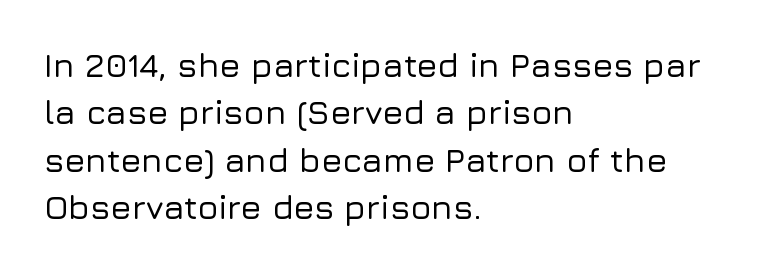
Q: Is the text italic (slanted)? A: No, it is upright.
Q: Is the typeface a serif or a sans-serif typeface? A: Sans-serif.
Q: Is the text underlined? A: No.
Q: How is the paragraph aligned? A: Left-aligned.
Q: Is the spacing between letters normal or unusually wide? A: Normal.
Q: Is the spacing between lines tight, normal or loose? A: Normal.
Q: Width (condensed, normal, or wide)? A: Normal.
Q: Stroke contrast? A: Low.
Q: x-height? A: Medium.
Q: Monospaced? A: No.
